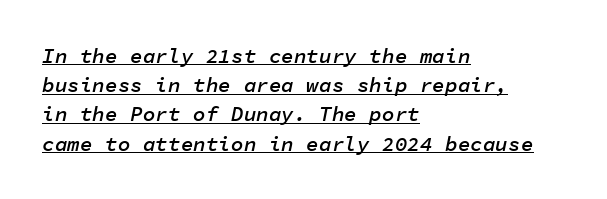
Q: Is the text bold? A: Semi-bold.
Q: Is the text italic (slanted)? A: Yes, it leans right by about 11 degrees.
Q: Is the text underlined? A: Yes.
Q: How is the paragraph aligned? A: Left-aligned.
Q: Is the spacing between letters normal or unusually wide? A: Normal.
Q: Is the spacing between lines tight, normal or loose? A: Normal.
